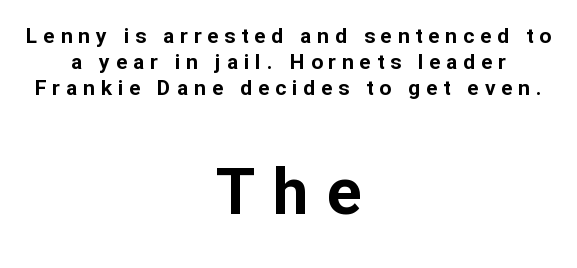
{"serif": "no", "italic": "no", "bold": "yes", "weight": "bold", "width": "normal", "stroke_contrast": "low", "x_height": "medium", "monospaced": "no", "underline": "no", "align": "center", "line_spacing": "normal", "line_spacing_ratio": 1.25, "letter_spacing": "wide", "letter_spacing_em": 0.28, "larger_block": "second", "size_ratio": 3.05, "glyph_px": 64}
